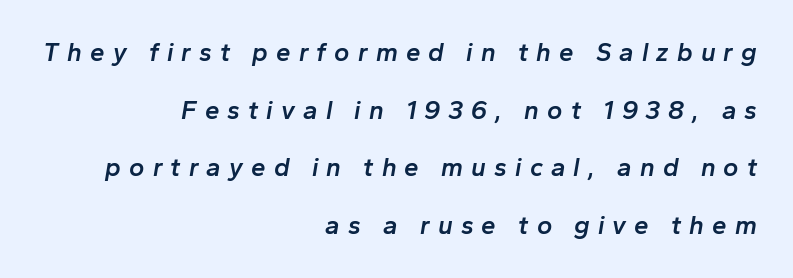
Q: Is the text bold? A: Semi-bold.
Q: Is the text italic (slanted)? A: Yes, it leans right by about 10 degrees.
Q: Is the text underlined? A: No.
Q: How is the paragraph aligned? A: Right-aligned.
Q: Is the spacing between letters normal or unusually wide? A: Unusually wide.
Q: Is the spacing between lines tight, normal or loose? A: Loose.
